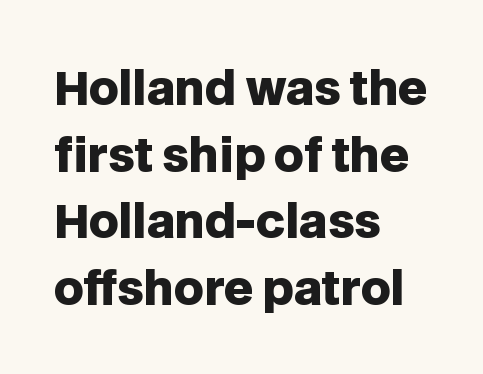
The image shows 46 px heavy sans-serif type, upright; set left-aligned, normal line spacing (1.45x), normal letter spacing, not underlined; low stroke contrast and a large x-height.
